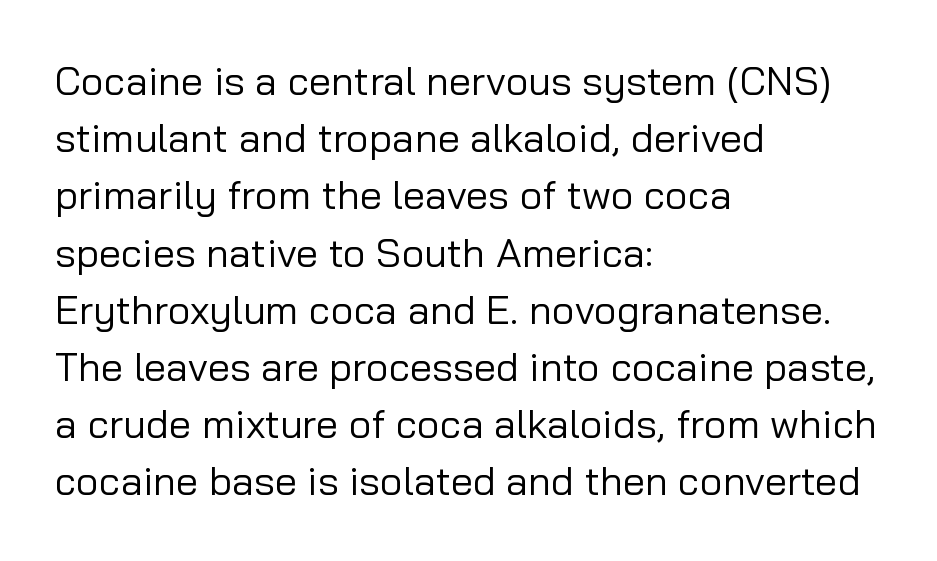
{"serif": "no", "italic": "no", "bold": "no", "weight": "regular", "width": "normal", "stroke_contrast": "low", "x_height": "medium", "monospaced": "no", "underline": "no", "align": "left", "line_spacing": "normal", "line_spacing_ratio": 1.43, "letter_spacing": "normal", "letter_spacing_em": 0.0, "glyph_px": 40}
